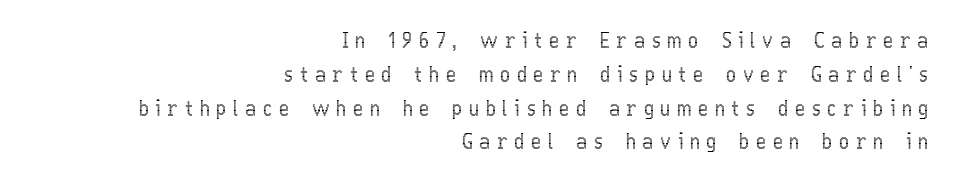
This rendering features lettering with no underline. This block has exactly the height ordinary leading produces. You could only call the tracking loose — the letters float apart. Ordinary non-slanted type is in use. Line endings align vertically; line beginnings do not.
